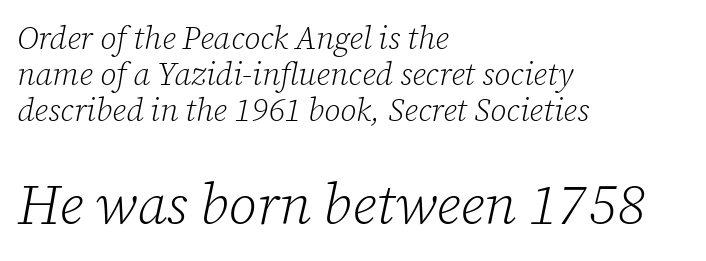
A bare baseline throughout the passage. Looking at the ascenders, they clearly lean. Successive baselines arrive quickly, one right under another. The rag falls on the right side of this text block.
